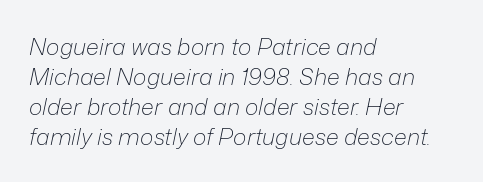
The image shows 23 px text type, italic (leaning right); set left-aligned, normal line spacing (1.3x), normal letter spacing, not underlined.
